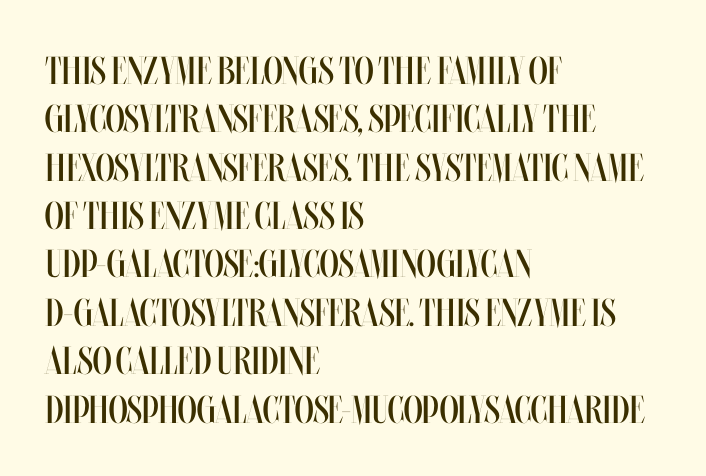
The strokes are not fattened; the text isn't bold. Default kerning and tracking; the words read as compact shapes. These lines stack with their left ends in a neat column. Proportional: the letters do not fall into vertical columns. The lettering stays uniformly vertical, giving the passage a roman look.
